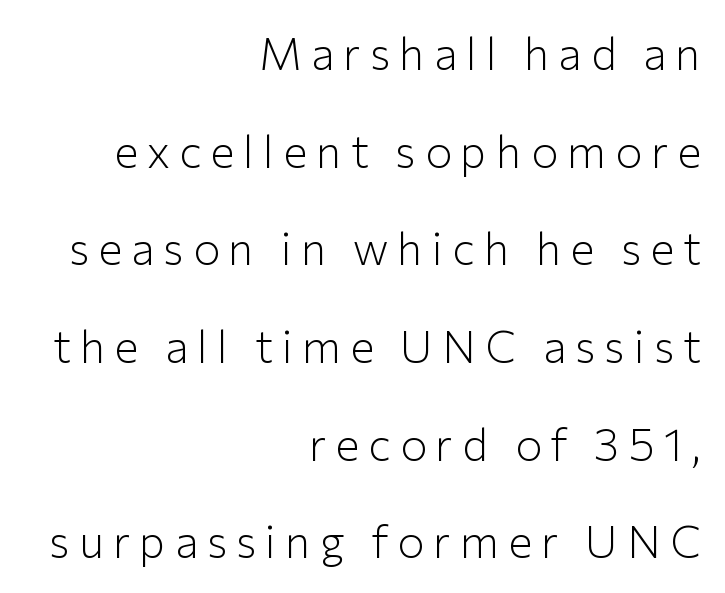
Q: Is the text bold? A: No.
Q: Is the text italic (slanted)? A: No, it is upright.
Q: Is the typeface a serif or a sans-serif typeface? A: Sans-serif.
Q: Is the text underlined? A: No.
Q: How is the paragraph aligned? A: Right-aligned.
Q: Is the spacing between letters normal or unusually wide? A: Unusually wide.
Q: Is the spacing between lines tight, normal or loose? A: Loose.
Q: Width (condensed, normal, or wide)? A: Normal.
Q: Stroke contrast? A: Low.
Q: x-height? A: Medium.
Q: Monospaced? A: No.
